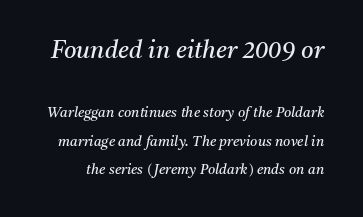
{"italic": "yes", "lean": "right", "slant_degrees": 11, "bold": "no", "underline": "no", "line_spacing": "loose", "line_spacing_ratio": 2.01, "letter_spacing": "normal", "letter_spacing_em": 0.0, "larger_block": "first", "size_ratio": 1.71, "glyph_px": 24}
